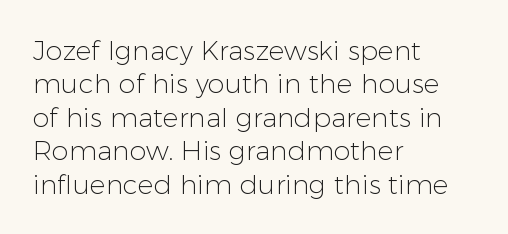
No letter is thick-stroked: the sample isn't bold. This rendering leaves character spacing at its baseline value. A bare baseline throughout the passage. Line beginnings align vertically; line endings do not. This sample uses an upright cut, with every glyph sitting square on the baseline.
